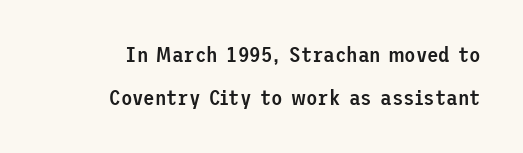
{"italic": "no", "bold": "semi", "underline": "no", "align": "right", "line_spacing": "loose", "line_spacing_ratio": 2.05, "letter_spacing": "normal", "letter_spacing_em": 0.0, "glyph_px": 21}
